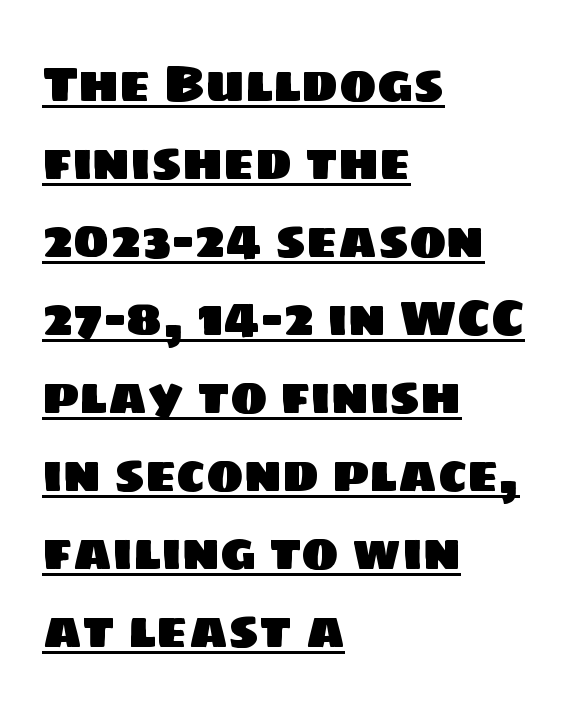
Q: Is the typeface a serif or a sans-serif typeface? A: Sans-serif.
Q: Is the text underlined? A: Yes.
Q: How is the paragraph aligned? A: Left-aligned.
Q: Is the spacing between letters normal or unusually wide? A: Normal.
Q: Is the spacing between lines tight, normal or loose? A: Normal.
Q: Width (condensed, normal, or wide)? A: Normal.
Q: Stroke contrast? A: Low.
Q: x-height? A: Large.
Q: Monospaced? A: No.
